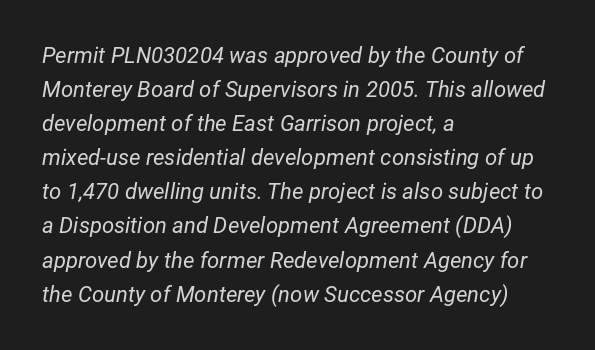
Nobody touched the tracking dial on this one. Normally led — the rows are evenly, conventionally spaced. Letters have the restrained weight of plain body copy at most. Does the copy run flush right? No — it runs flush left. Any mark beneath the type? The region is blank. Observe the lean: these are italic letterforms.
